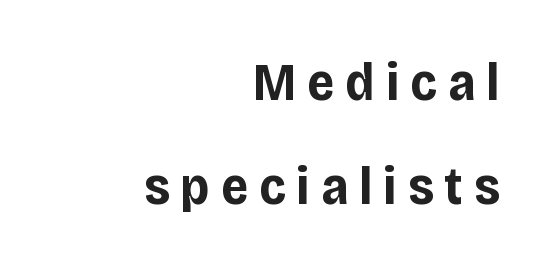
The image shows 53 px bold sans-serif type, upright; set right-aligned, loose line spacing (1.97x), unusually wide letter spacing (+0.21 em), not underlined; low stroke contrast and a large x-height.
